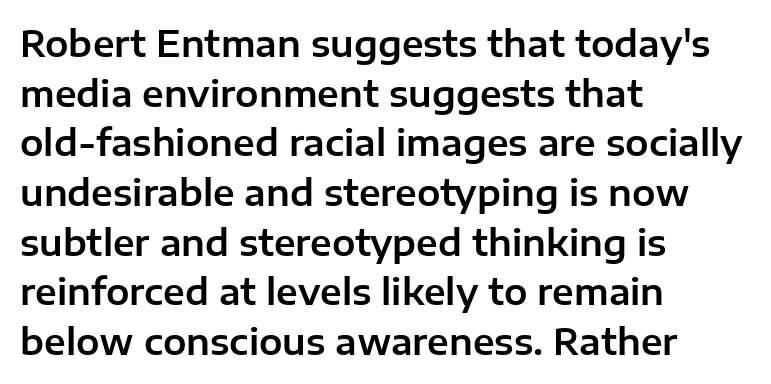
{"serif": "no", "italic": "no", "width": "normal", "stroke_contrast": "low", "x_height": "medium", "monospaced": "no", "underline": "no", "align": "left", "line_spacing": "normal", "line_spacing_ratio": 1.42, "letter_spacing": "normal", "letter_spacing_em": 0.0, "glyph_px": 35}
